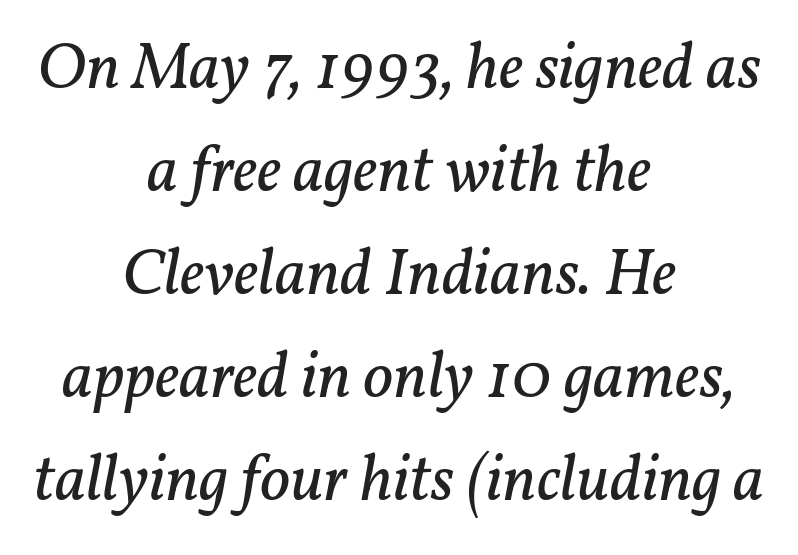
The image shows 66 px regular-weight serif type, italic (leaning right); set centered, normal line spacing (1.56x), normal letter spacing, not underlined; low stroke contrast and a medium x-height.
